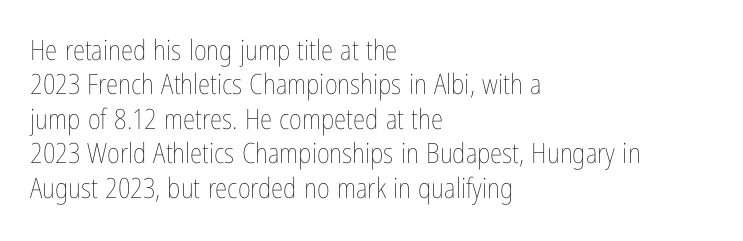
Spacing verdict: proportional, widths tailored to each character. Notice how the stems are strictly vertical — no italics here. A bare baseline throughout the passage. Notice how the passage keeps a crisp vertical edge on the left only.
